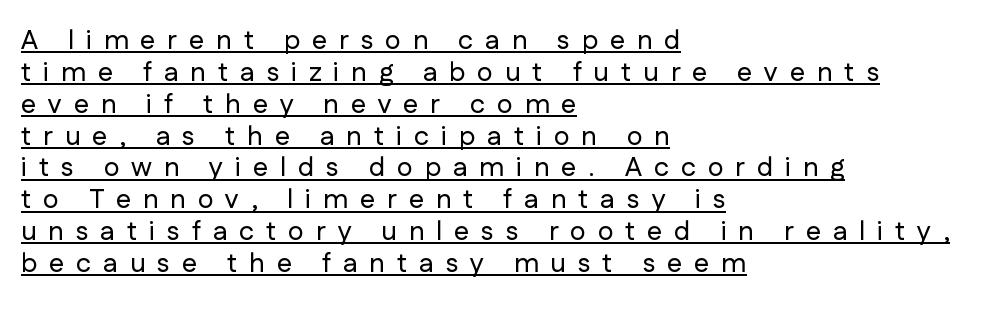
Does the copy run flush right? No — it runs flush left. You can see a thin bar hugging the bottom of the glyphs. The font's upright variant was chosen for this text. This sample uses expanded letter spacing, leaving extra air between glyphs.
